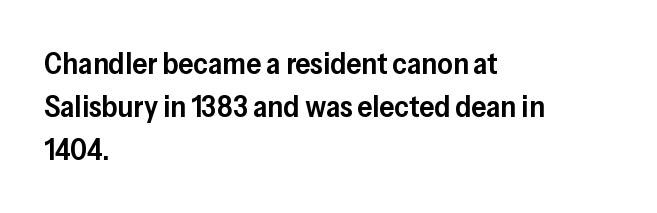
Q: Is the text bold? A: Semi-bold.
Q: Is the text italic (slanted)? A: No, it is upright.
Q: Is the typeface a serif or a sans-serif typeface? A: Sans-serif.
Q: Is the text underlined? A: No.
Q: How is the paragraph aligned? A: Left-aligned.
Q: Is the spacing between letters normal or unusually wide? A: Normal.
Q: Is the spacing between lines tight, normal or loose? A: Normal.
Q: Width (condensed, normal, or wide)? A: Normal.
Q: Stroke contrast? A: Low.
Q: x-height? A: Medium.
Q: Monospaced? A: No.
